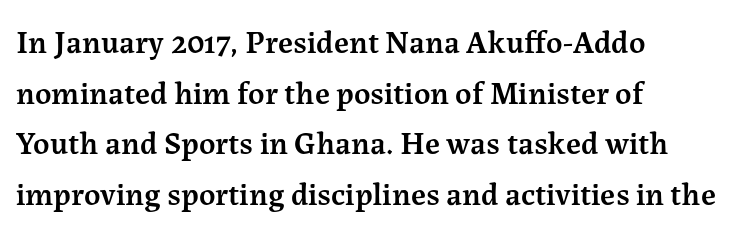
Q: Is the text bold? A: Semi-bold.
Q: Is the text italic (slanted)? A: No, it is upright.
Q: Is the typeface a serif or a sans-serif typeface? A: Serif.
Q: Is the text underlined? A: No.
Q: How is the paragraph aligned? A: Left-aligned.
Q: Is the spacing between letters normal or unusually wide? A: Normal.
Q: Is the spacing between lines tight, normal or loose? A: Normal.
Q: Width (condensed, normal, or wide)? A: Normal.
Q: Stroke contrast? A: Medium.
Q: x-height? A: Medium.
Q: Monospaced? A: No.
